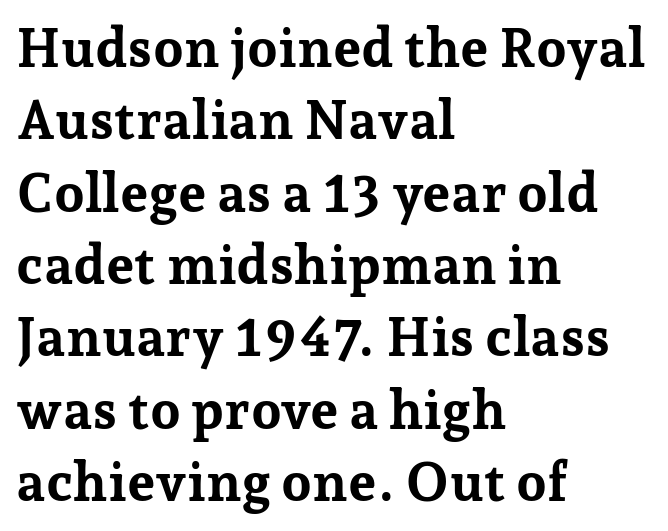
Q: Is the text bold? A: Yes.
Q: Is the text italic (slanted)? A: No, it is upright.
Q: Is the typeface a serif or a sans-serif typeface? A: Serif.
Q: Is the text underlined? A: No.
Q: How is the paragraph aligned? A: Left-aligned.
Q: Is the spacing between letters normal or unusually wide? A: Normal.
Q: Is the spacing between lines tight, normal or loose? A: Normal.
Q: Width (condensed, normal, or wide)? A: Normal.
Q: Stroke contrast? A: Low.
Q: x-height? A: Medium.
Q: Monospaced? A: No.
